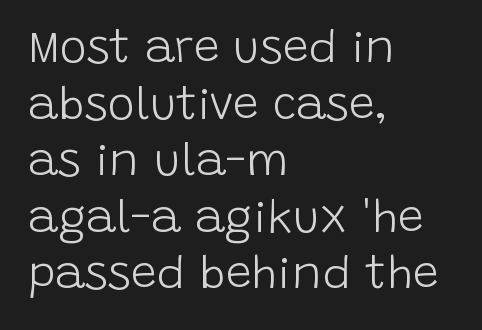
{"serif": "no", "italic": "no", "bold": "no", "weight": "light", "width": "normal", "stroke_contrast": "low", "x_height": "large", "monospaced": "no", "underline": "no", "align": "left", "line_spacing_ratio": 1.23, "letter_spacing": "normal", "letter_spacing_em": 0.0, "glyph_px": 46}
